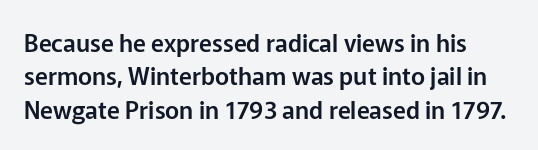
The image shows 24 px text type, upright; set normal line spacing (1.39x), normal letter spacing, not underlined.
